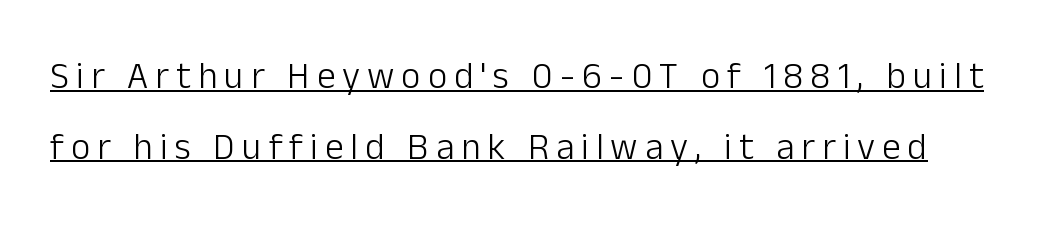
Honestly, the rows look like they've been pulled way apart. A continuous stroke trails under the words, as in a hyperlink. Weight: regular or lighter. Letterform terminals end flat and unadorned throughout the passage. Character widths vary here, with narrow letters taking less room than wide ones. Posture: straight, roman, zero tilt.
